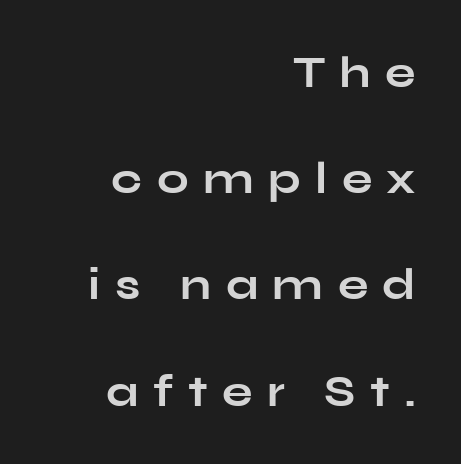
{"serif": "no", "italic": "no", "bold": "yes", "weight": "bold", "width": "wide", "stroke_contrast": "low", "x_height": "medium", "monospaced": "no", "underline": "no", "align": "right", "line_spacing": "loose", "line_spacing_ratio": 2.36, "letter_spacing": "wide", "letter_spacing_em": 0.32, "glyph_px": 45}
